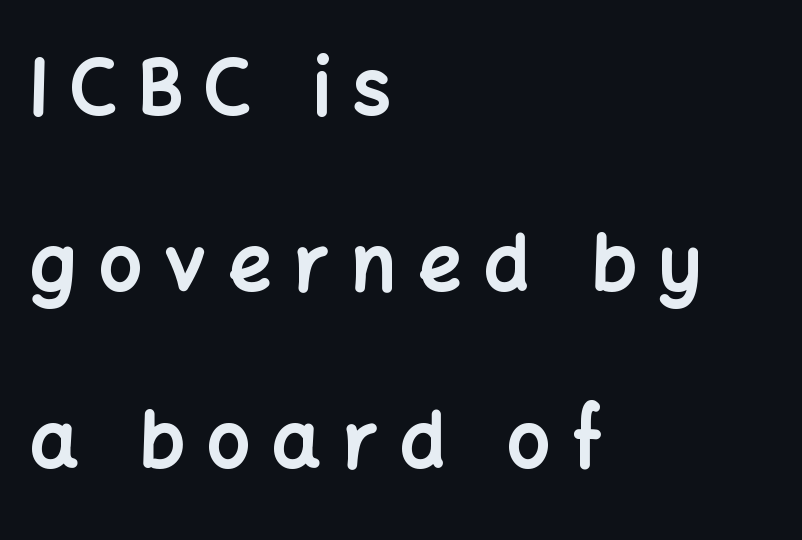
{"serif": "no", "italic": "no", "bold": "yes", "weight": "bold", "width": "normal", "stroke_contrast": "low", "x_height": "medium", "monospaced": "no", "underline": "no", "align": "left", "line_spacing": "loose", "line_spacing_ratio": 2.32, "letter_spacing": "wide", "letter_spacing_em": 0.29, "glyph_px": 76}
